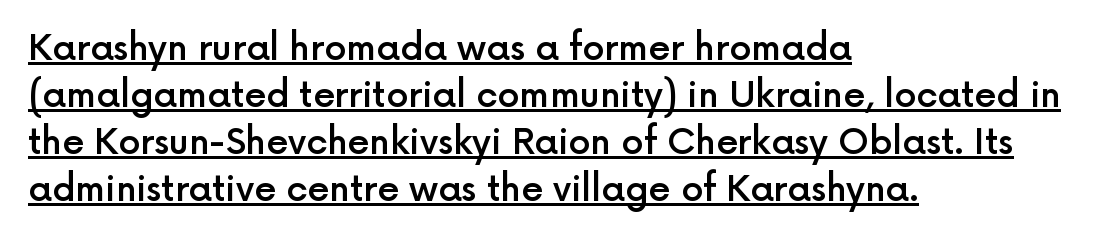
Q: Is the text bold? A: Semi-bold.
Q: Is the text italic (slanted)? A: No, it is upright.
Q: Is the typeface a serif or a sans-serif typeface? A: Sans-serif.
Q: Is the text underlined? A: Yes.
Q: How is the paragraph aligned? A: Left-aligned.
Q: Is the spacing between letters normal or unusually wide? A: Normal.
Q: Is the spacing between lines tight, normal or loose? A: Normal.
Q: Width (condensed, normal, or wide)? A: Normal.
Q: x-height? A: Medium.
Q: Monospaced? A: No.
